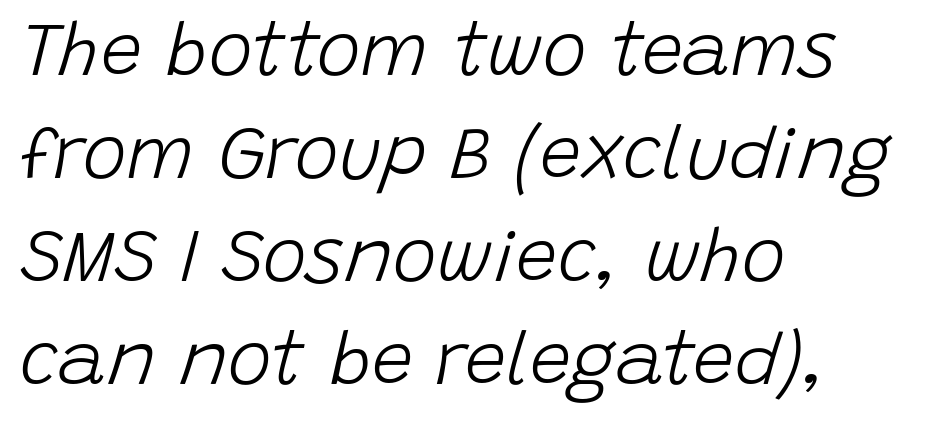
{"italic": "yes", "lean": "right", "slant_degrees": 15, "bold": "no", "weight": "light", "width": "normal", "stroke_contrast": "low", "x_height": "large", "monospaced": "no", "underline": "no", "align": "left", "line_spacing": "normal", "line_spacing_ratio": 1.39, "letter_spacing": "normal", "letter_spacing_em": 0.0, "glyph_px": 74}
